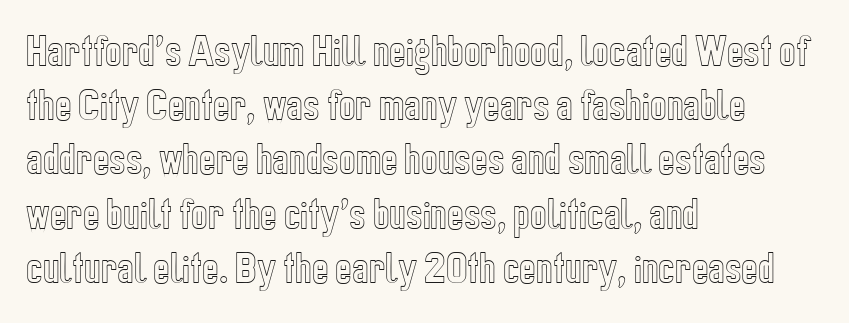
Line beginnings align vertically; line endings do not. The lettering holds an erect, upright posture throughout. This sample has the flowing, uneven cadence of proportional lettering. The designer left line spacing at the default.
